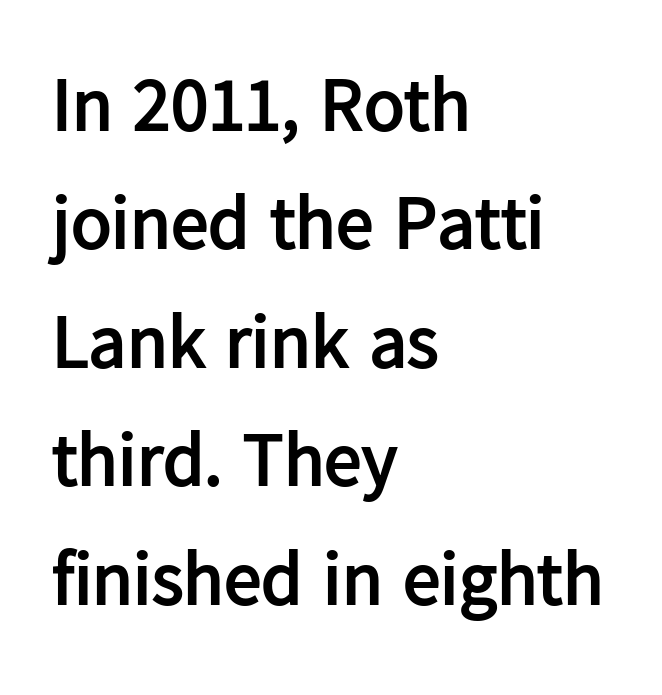
{"serif": "no", "italic": "no", "bold": "yes", "weight": "semibold", "width": "normal", "stroke_contrast": "low", "x_height": "medium", "monospaced": "no", "underline": "no", "align": "left", "line_spacing": "normal", "line_spacing_ratio": 1.58, "letter_spacing": "normal", "letter_spacing_em": 0.0, "glyph_px": 75}
